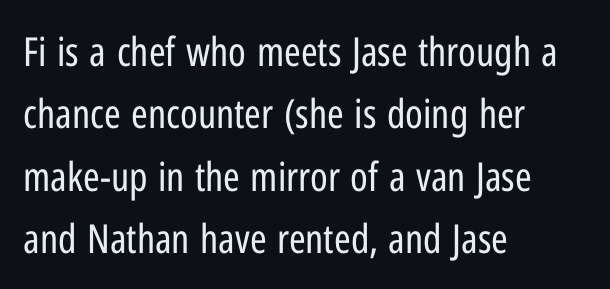
Q: Is the text bold? A: No.
Q: Is the text italic (slanted)? A: No, it is upright.
Q: Is the typeface a serif or a sans-serif typeface? A: Sans-serif.
Q: Is the text underlined? A: No.
Q: How is the paragraph aligned? A: Left-aligned.
Q: Is the spacing between letters normal or unusually wide? A: Normal.
Q: Is the spacing between lines tight, normal or loose? A: Normal.
Q: Width (condensed, normal, or wide)? A: Condensed.
Q: Stroke contrast? A: Low.
Q: x-height? A: Medium.
Q: Monospaced? A: No.
